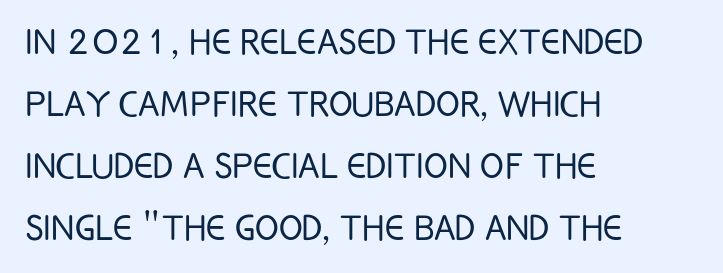
Regarding leading, the lines here are spaced in the standard way. No extra ink here — the face is not bold. Style check: upright. Font category for this specimen: sans-serif. What stands out about the letter spacing? Nothing — it is the standard amount.
